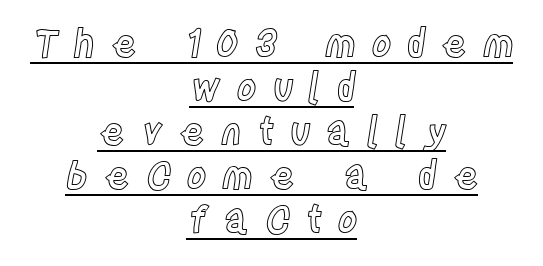
Q: Is the text italic (slanted)? A: Yes.
Q: Is the text underlined? A: Yes.
Q: How is the paragraph aligned? A: Centered.
Q: Is the spacing between letters normal or unusually wide? A: Unusually wide.
Q: Width (condensed, normal, or wide)? A: Condensed.
Q: x-height? A: Large.
Q: Monospaced? A: No.
